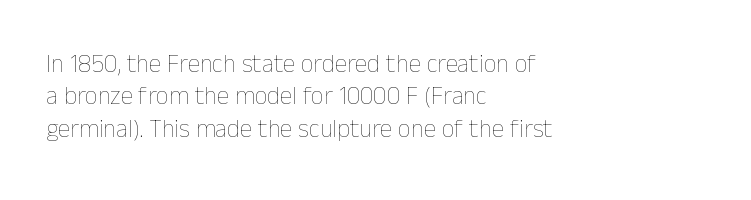
{"italic": "no", "bold": "no", "underline": "no", "align": "left", "line_spacing": "normal", "line_spacing_ratio": 1.3, "letter_spacing": "normal", "letter_spacing_em": 0.0, "glyph_px": 25}
